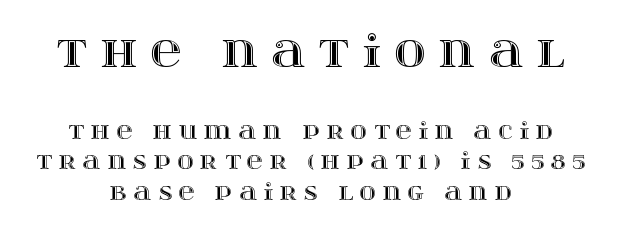
Q: Is the text italic (slanted)? A: No, it is upright.
Q: Is the text underlined? A: No.
Q: How is the paragraph aligned? A: Centered.
Q: Is the spacing between letters normal or unusually wide? A: Unusually wide.
Q: Is the spacing between lines tight, normal or loose? A: Normal.
Q: Which block of text is set in a larger size, the first (top) or the second (bottom)? A: The first (top) one.
Q: Width (condensed, normal, or wide)? A: Wide.
Q: x-height? A: Large.
Q: Monospaced? A: No.
